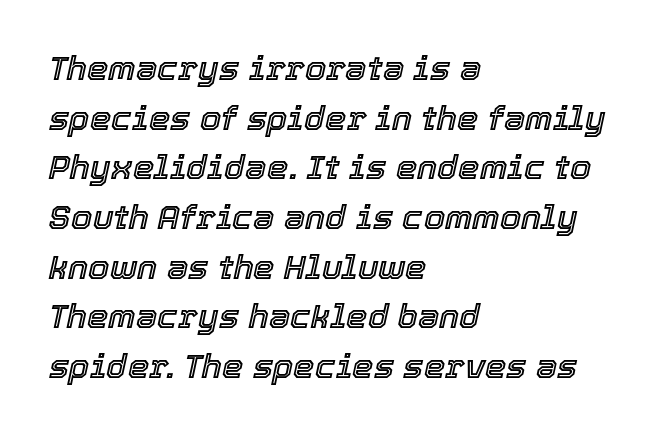
{"italic": "yes", "lean": "right", "slant_degrees": 12, "width": "normal", "x_height": "medium", "monospaced": "no", "underline": "no", "align": "left", "line_spacing": "normal", "line_spacing_ratio": 1.46, "letter_spacing": "normal", "letter_spacing_em": 0.0, "glyph_px": 34}
